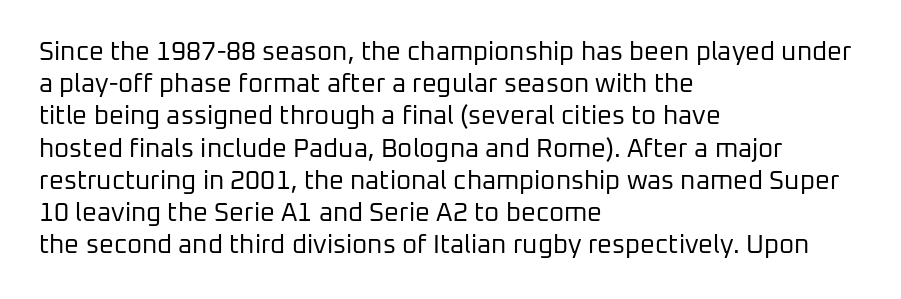
The image shows 26 px text type, upright; set left-aligned, line spacing 1.24x, normal letter spacing, not underlined.
